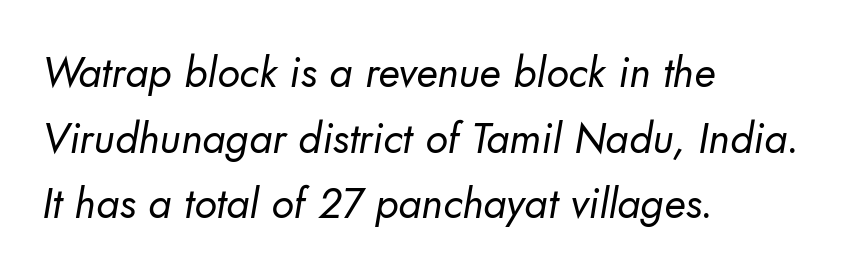
Q: Is the text bold? A: No.
Q: Is the typeface a serif or a sans-serif typeface? A: Sans-serif.
Q: Is the text underlined? A: No.
Q: How is the paragraph aligned? A: Left-aligned.
Q: Is the spacing between letters normal or unusually wide? A: Normal.
Q: Is the spacing between lines tight, normal or loose? A: Normal.
Q: Width (condensed, normal, or wide)? A: Normal.
Q: Stroke contrast? A: Low.
Q: x-height? A: Small.
Q: Monospaced? A: No.
